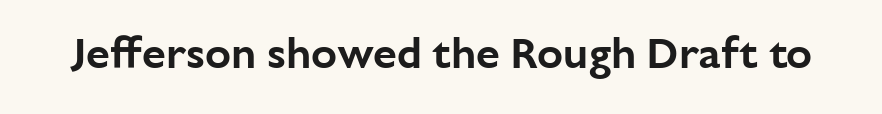
Plain, unruled lines of type. The font's upright variant was chosen for this text. I'd call this a sans setting — the letters go barefoot. Varying glyph widths throughout — classic text-font behaviour. How are the letters spaced? Ordinarily, with no added tracking.
